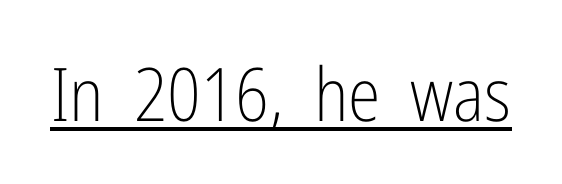
Here the designer chose a conventional face with non-uniform glyph widths. Quick note: underline on. Nobody touched the tracking dial on this one. The weight tops out at a normal text grade. Style check: upright. Each letter's strokes conclude bluntly, with no projecting serifs.
